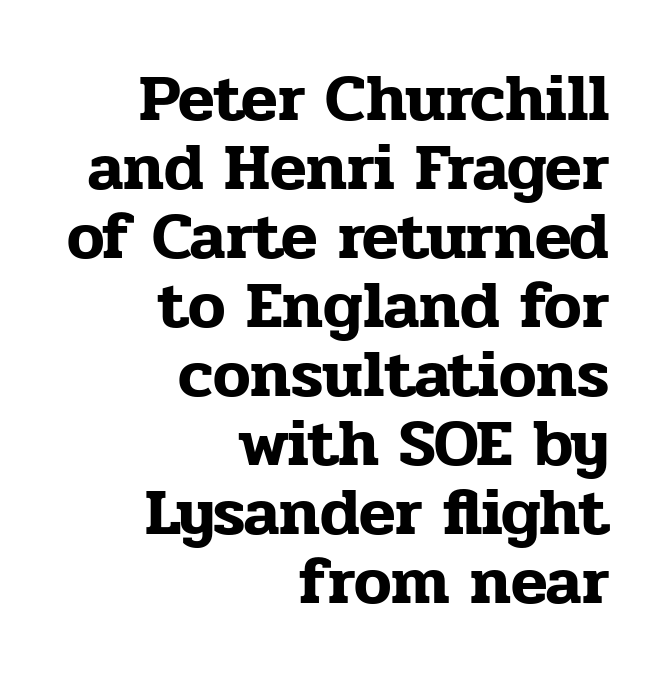
Q: Is the text italic (slanted)? A: No, it is upright.
Q: Is the typeface a serif or a sans-serif typeface? A: Serif.
Q: Is the text underlined? A: No.
Q: How is the paragraph aligned? A: Right-aligned.
Q: Is the spacing between letters normal or unusually wide? A: Normal.
Q: Is the spacing between lines tight, normal or loose? A: Tight.
Q: Width (condensed, normal, or wide)? A: Normal.
Q: Stroke contrast? A: Low.
Q: x-height? A: Medium.
Q: Monospaced? A: No.
